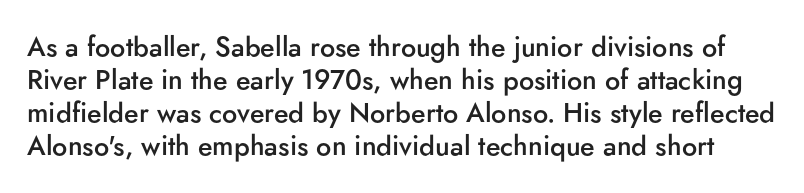
Q: Is the text bold? A: Semi-bold.
Q: Is the text italic (slanted)? A: No, it is upright.
Q: Is the text underlined? A: No.
Q: Is the spacing between letters normal or unusually wide? A: Normal.
